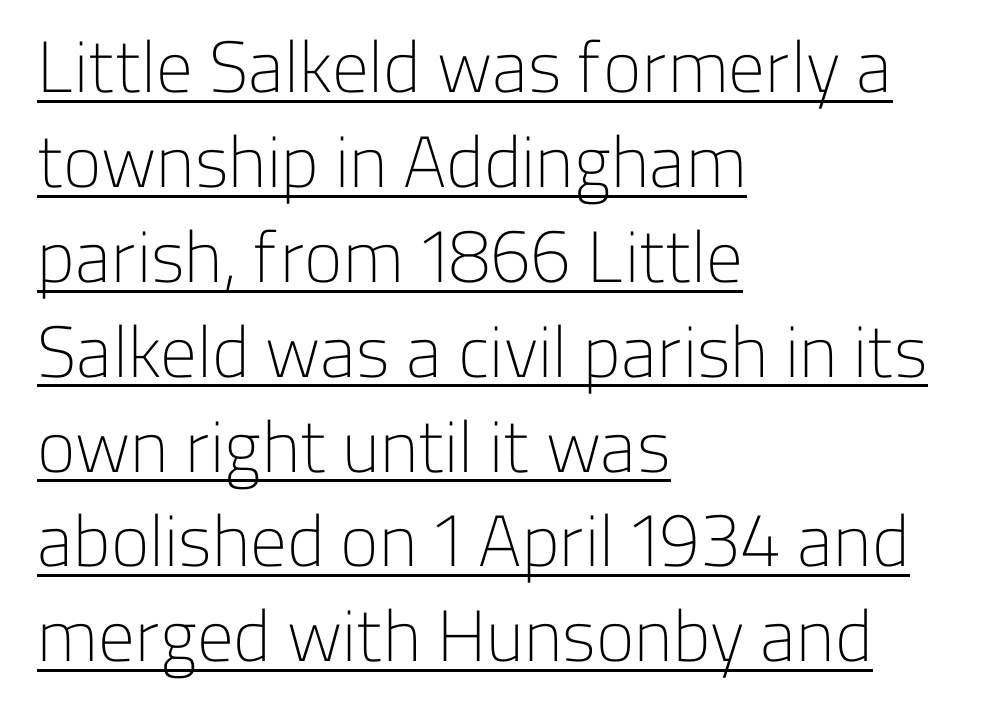
A typesetter would call this leading conventional body-copy spacing. A baseline rule has been typeset under these characters. These lines keep a tight, regular rhythm from letter to letter. Each line starts at the same left margin while the right side varies. The passage shown is typeset with a sans-serif family. The font's upright variant was chosen for this text.
